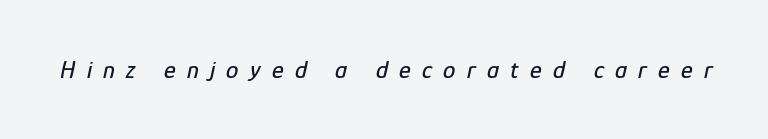
{"italic": "yes", "lean": "right", "slant_degrees": 12, "underline": "no", "letter_spacing": "wide", "letter_spacing_em": 0.45, "glyph_px": 25}
